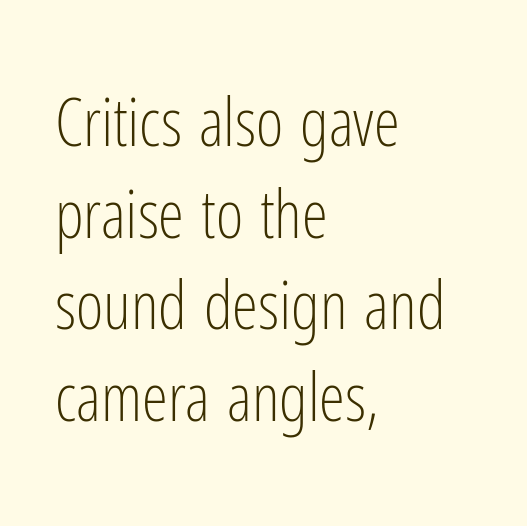
The designer went with a sans here, leaving each stem footless. Rule under the text: the space is simply empty. Does the lettering tilt? It doesn't — this is upright. The tracking reads as untouched default to a designer's eye. Line starts are locked; line ends wander. The vertical gap from one line to the next is medium.
